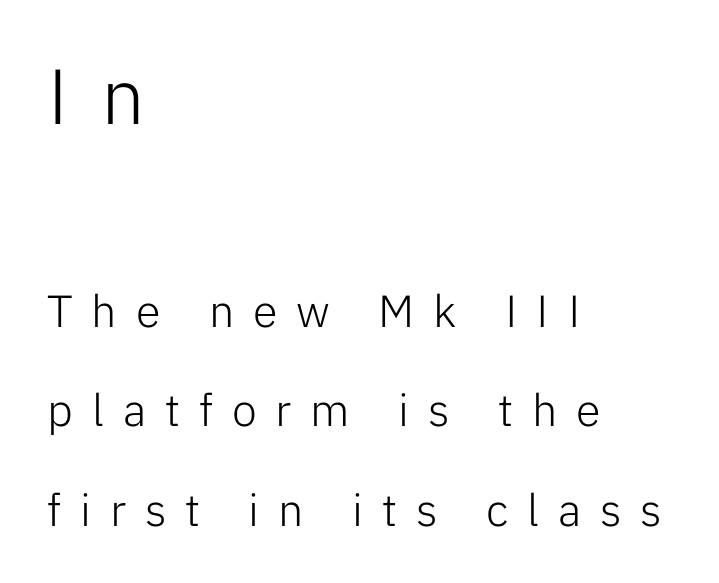
Descender tails drop into unmarked territory. Each new line begins a long way beneath the previous one. Large over small — that's the arrangement of the two blocks here. To sum up the face: it is a sans, with no serifs. Do the letters lean? They stand straight. Layout note: lines flush left.
